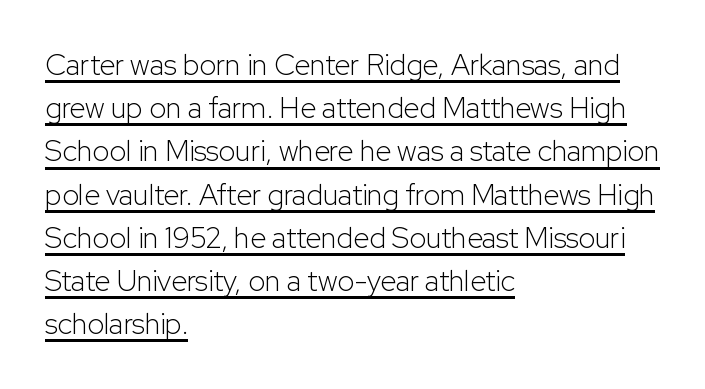
{"serif": "no", "italic": "no", "bold": "no", "weight": "light", "width": "normal", "stroke_contrast": "low", "x_height": "medium", "monospaced": "no", "underline": "yes", "align": "left", "line_spacing": "normal", "line_spacing_ratio": 1.49, "letter_spacing": "normal", "letter_spacing_em": 0.0, "glyph_px": 29}
